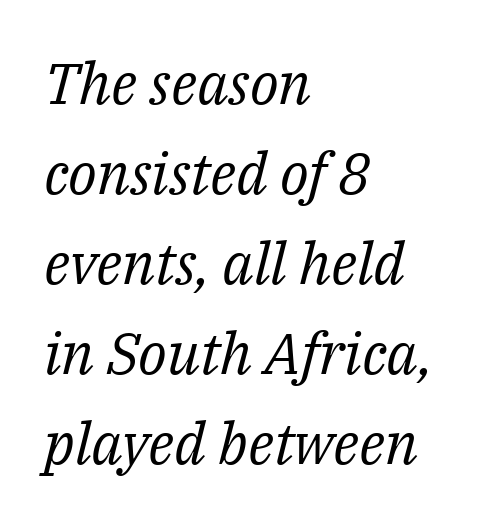
The image shows 58 px regular-weight serif type, italic (leaning right); set left-aligned, normal line spacing (1.55x), normal letter spacing, not underlined; medium stroke contrast and a medium x-height.
